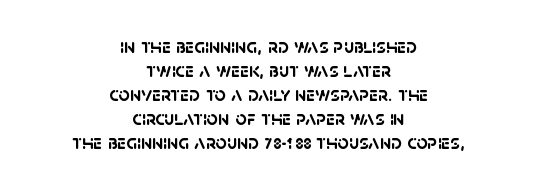
The image shows 20 px bold type; set centered, line spacing 1.2x, normal letter spacing, not underlined.
